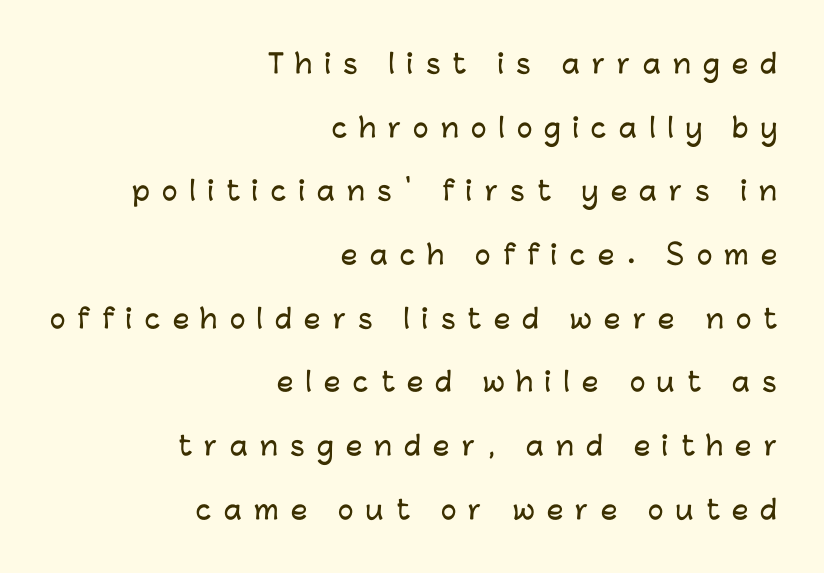
In terms of letterspacing, this is a distinctly airy, spread setting. Widely set lines give the paragraph a tall, airy silhouette. Glance below the letters and you will spot only blank space. Upright lettering throughout. Which margin do the lines hug? The right one — the left edge is uneven.
